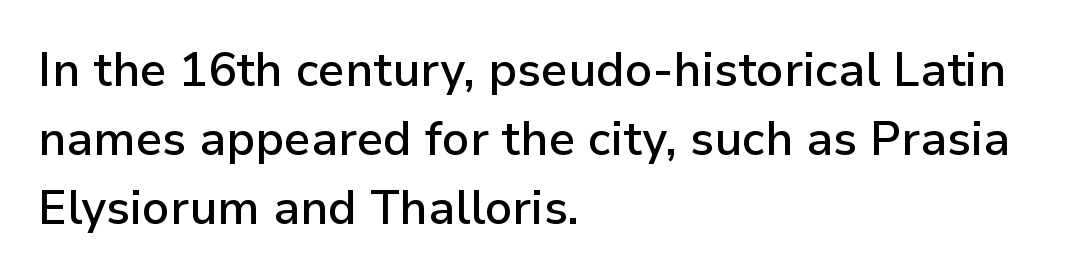
Q: Is the text bold? A: Semi-bold.
Q: Is the text italic (slanted)? A: No, it is upright.
Q: Is the typeface a serif or a sans-serif typeface? A: Sans-serif.
Q: Is the text underlined? A: No.
Q: How is the paragraph aligned? A: Left-aligned.
Q: Is the spacing between letters normal or unusually wide? A: Normal.
Q: Is the spacing between lines tight, normal or loose? A: Normal.
Q: Width (condensed, normal, or wide)? A: Normal.
Q: Stroke contrast? A: Low.
Q: x-height? A: Medium.
Q: Monospaced? A: No.
